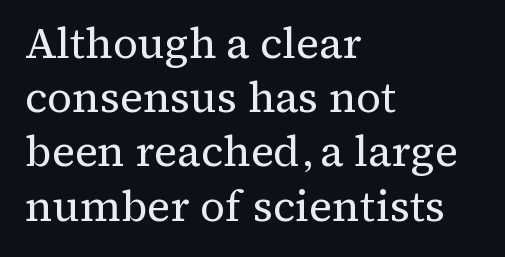
{"serif": "yes", "italic": "no", "bold": "no", "weight": "regular", "width": "normal", "stroke_contrast": "medium", "x_height": "medium", "monospaced": "no", "underline": "no", "align": "left", "line_spacing": "normal", "line_spacing_ratio": 1.26, "letter_spacing": "normal", "letter_spacing_em": 0.0, "glyph_px": 43}
